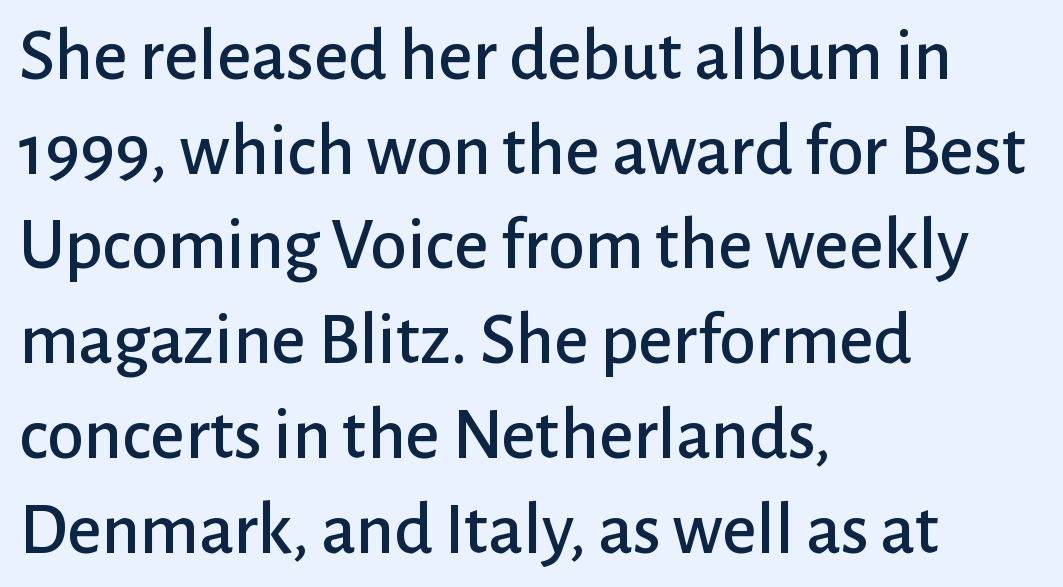
{"serif": "no", "italic": "no", "width": "normal", "stroke_contrast": "low", "x_height": "medium", "monospaced": "no", "underline": "no", "align": "left", "line_spacing": "normal", "line_spacing_ratio": 1.28, "letter_spacing": "normal", "letter_spacing_em": 0.0, "glyph_px": 74}
